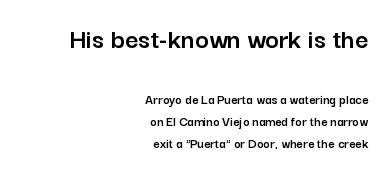
The image shows 29 px sans-serif type, upright; set right-aligned, normal line spacing (1.58x), normal letter spacing, not underlined; the first (top) block is 2.07x larger; low stroke contrast and a medium x-height.
